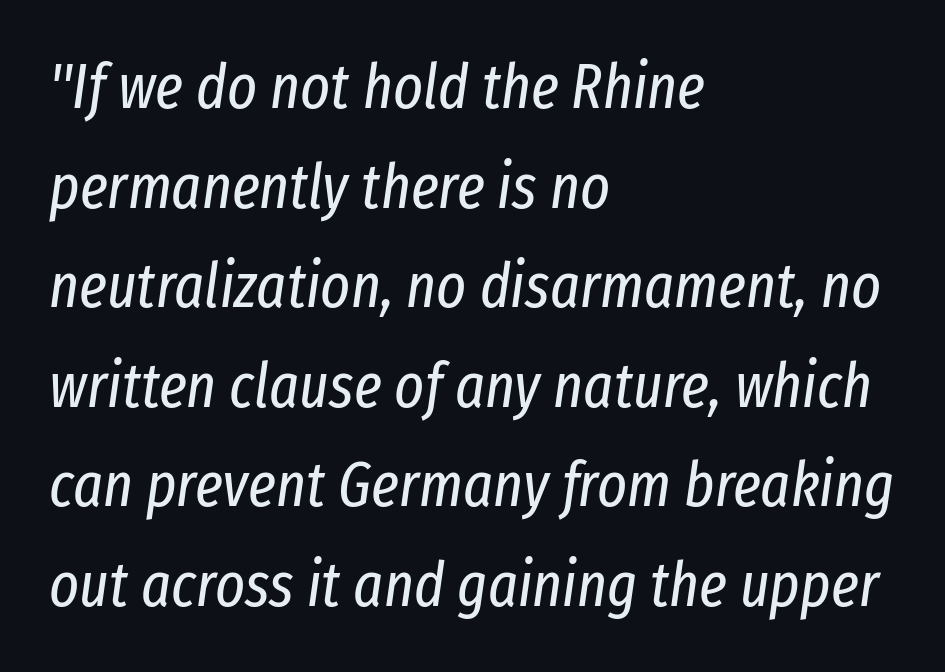
You can tell it's italic because the verticals aren't actually vertical. Observe the ordinary spacing: letters are neighbours, not strangers. Looks like regular typesetting: each glyph gets only the width it needs. Vertically, the passage feels balanced, rows spaced as you'd expect. The typesetter chose a ragged-right arrangement here.
